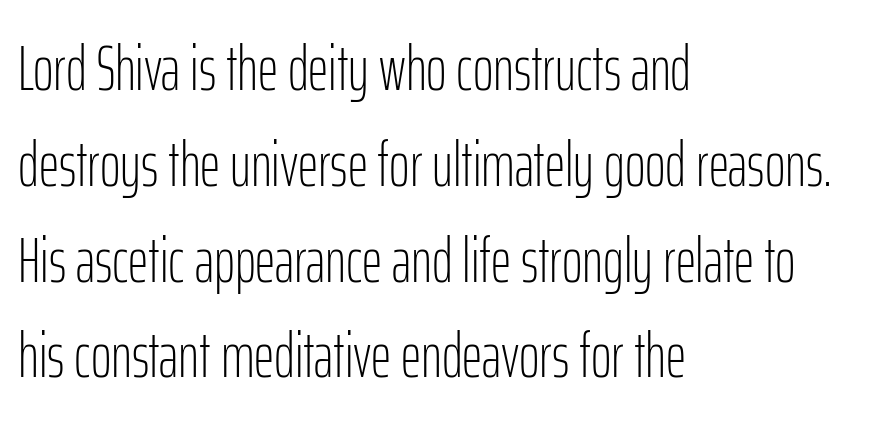
A student would call this left alignment; a typographer would say flush left, rag right. It's the straight-up-and-down kind of type. How are the letters spaced? Ordinarily, with no added tracking. Stroke mass is kept to a normal reading level or below. Students, observe: this is what conventionally led text looks like.
